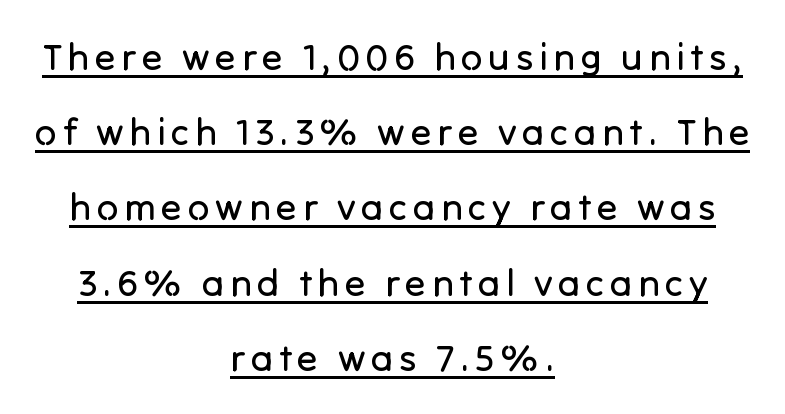
{"serif": "no", "italic": "no", "bold": "no", "weight": "regular", "width": "normal", "stroke_contrast": "low", "x_height": "medium", "monospaced": "no", "underline": "yes", "align": "center", "line_spacing": "loose", "line_spacing_ratio": 1.98, "glyph_px": 38}
